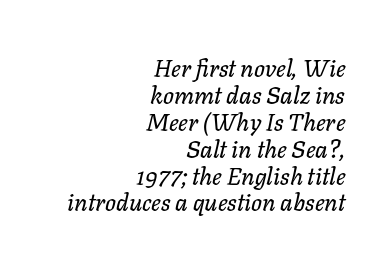
The image shows 24 px text type, italic (leaning right); set right-aligned, tight line spacing (1.12x), normal letter spacing, not underlined.
